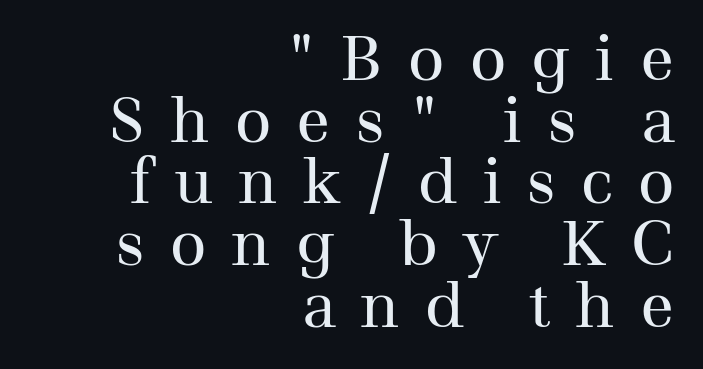
The image shows 63 px regular-weight serif type, upright; set right-aligned, tight line spacing (0.98x), unusually wide letter spacing (+0.4 em), not underlined; medium stroke contrast and a medium x-height.
